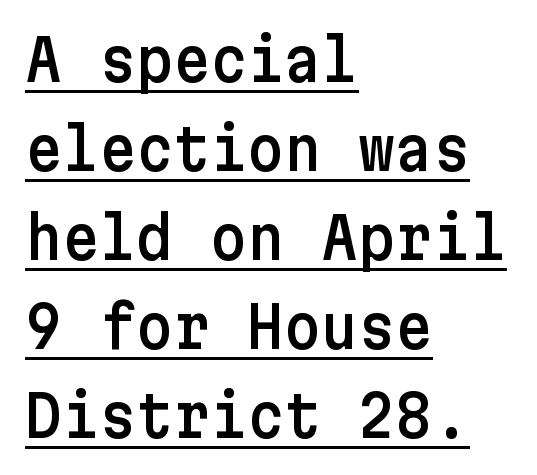
{"serif": "no", "italic": "no", "width": "normal", "stroke_contrast": "low", "x_height": "medium", "underline": "yes", "align": "left", "line_spacing": "normal", "line_spacing_ratio": 1.56, "letter_spacing": "normal", "letter_spacing_em": 0.0, "glyph_px": 57}
